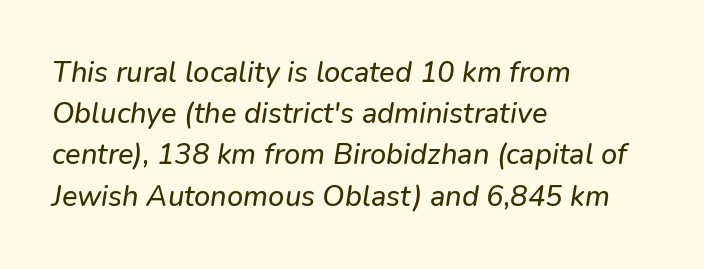
{"serif": "no", "width": "normal", "stroke_contrast": "low", "x_height": "medium", "monospaced": "no", "underline": "no", "align": "left", "line_spacing": "normal", "line_spacing_ratio": 1.42, "letter_spacing": "normal", "letter_spacing_em": 0.0, "glyph_px": 29}
